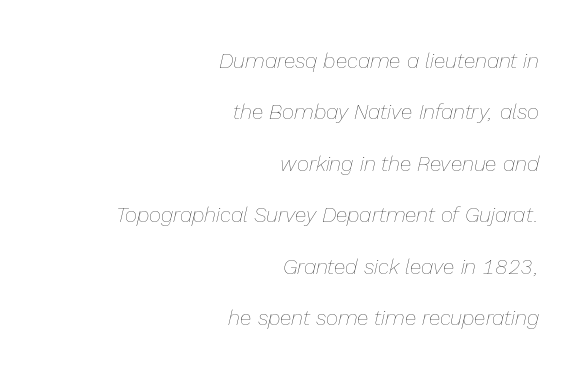
The image shows 21 px text type, italic (leaning right); set right-aligned, loose line spacing (2.45x), normal letter spacing, not underlined.
